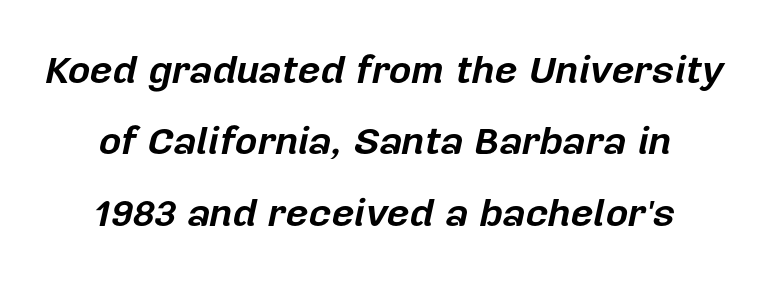
{"italic": "yes", "lean": "right", "slant_degrees": 12, "bold": "yes", "weight": "bold", "width": "normal", "stroke_contrast": "low", "x_height": "medium", "monospaced": "no", "underline": "no", "line_spacing_ratio": 1.83, "letter_spacing": "normal", "letter_spacing_em": 0.0, "glyph_px": 39}
